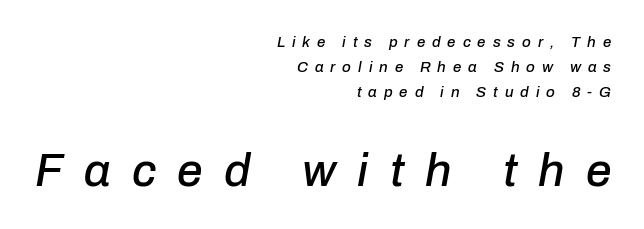
A typesetter would mark this as italic. Type without underlining. Here the designer chose a conventional face with non-uniform glyph widths. Reading top to bottom, the characters get bigger at the block break. Visually the block forms a straight wall on the right and a jagged coastline on the left. The block of text has a typical density, with ordinary space between rows.
